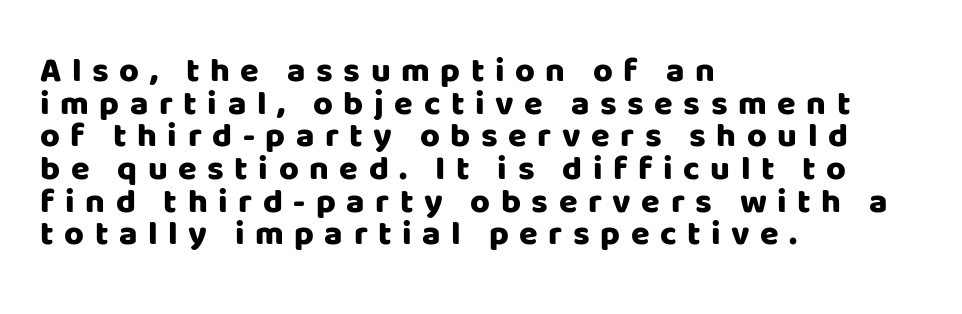
Q: Is the text bold? A: Yes.
Q: Is the text italic (slanted)? A: No, it is upright.
Q: Is the typeface a serif or a sans-serif typeface? A: Sans-serif.
Q: Is the text underlined? A: No.
Q: How is the paragraph aligned? A: Left-aligned.
Q: Is the spacing between letters normal or unusually wide? A: Unusually wide.
Q: Is the spacing between lines tight, normal or loose? A: Tight.
Q: Width (condensed, normal, or wide)? A: Normal.
Q: Stroke contrast? A: Low.
Q: x-height? A: Large.
Q: Monospaced? A: No.
